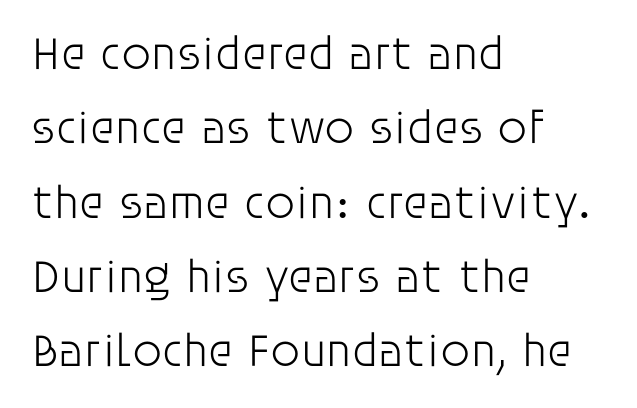
{"serif": "no", "italic": "no", "bold": "no", "weight": "light", "width": "normal", "stroke_contrast": "low", "x_height": "large", "monospaced": "no", "underline": "no", "align": "left", "line_spacing": "normal", "line_spacing_ratio": 1.58, "letter_spacing": "normal", "letter_spacing_em": 0.0, "glyph_px": 47}
